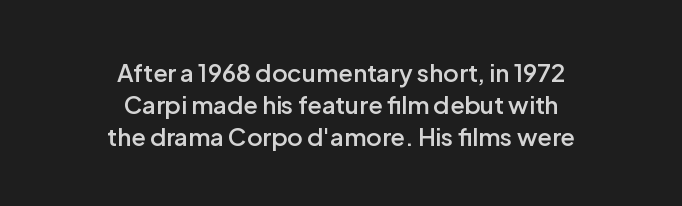
The image shows 24 px text type, upright; set centered, normal line spacing (1.34x), normal letter spacing, not underlined.
